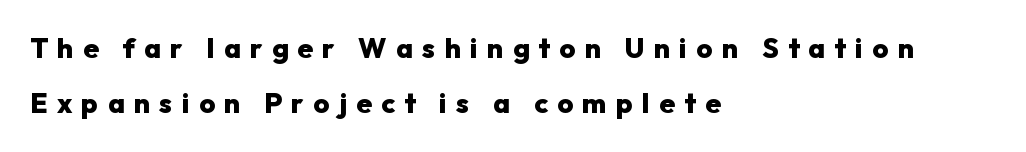
The image shows 28 px heavy sans-serif type, upright; set left-aligned, loose line spacing (1.98x), unusually wide letter spacing (+0.33 em), not underlined; low stroke contrast and a medium x-height.
